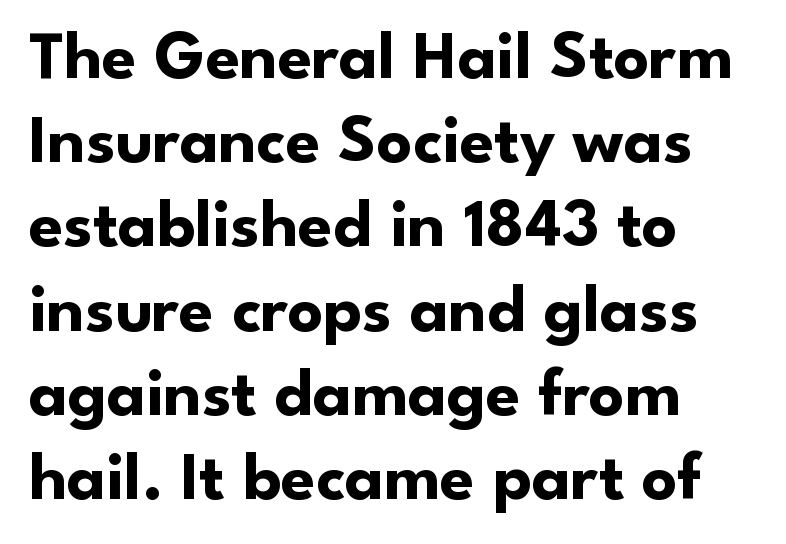
What kind of face is this? One without serifs — a sans. The foot of each line stays bare and open. Posture: vertical. Summary of weight: heavy, a full bold. Compared with typical body copy, the letter spacing here is the same. The letters advance in unequal steps, a hallmark of proportional type.
